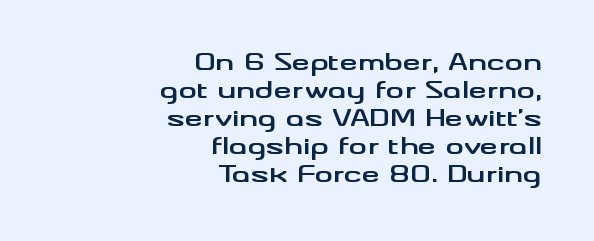
Alignment: flush right. What weight is shown? A full bold with thick strokes. Standard letterfit; no display-style spreading of the glyphs. This rendering features lettering with no underline. It's the straight-up-and-down kind of type.
